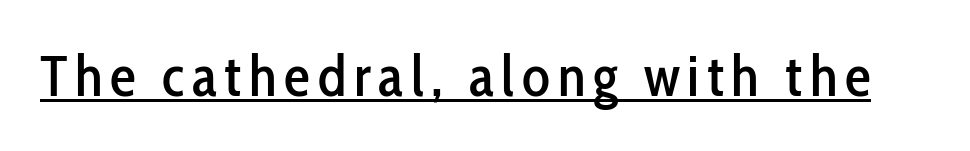
Q: Is the text italic (slanted)? A: No, it is upright.
Q: Is the typeface a serif or a sans-serif typeface? A: Sans-serif.
Q: Is the text underlined? A: Yes.
Q: Width (condensed, normal, or wide)? A: Condensed.
Q: Stroke contrast? A: Low.
Q: x-height? A: Medium.
Q: Monospaced? A: No.
